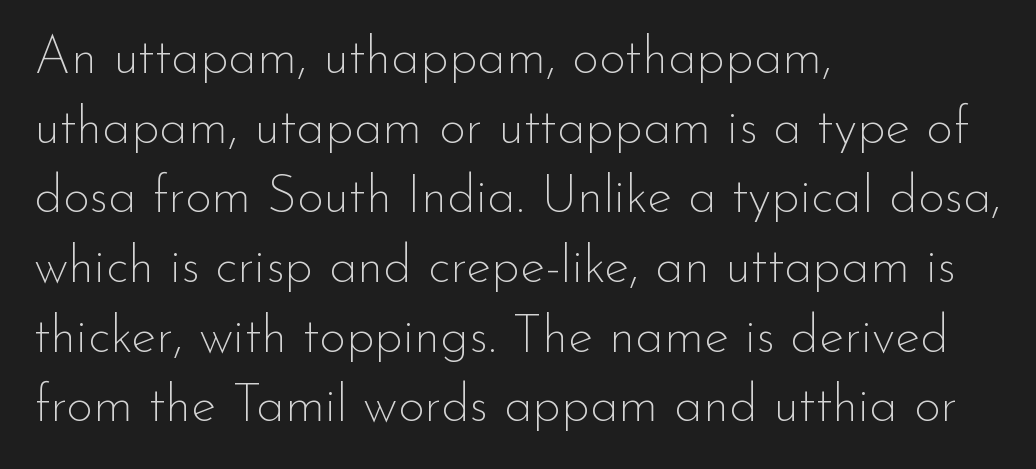
Q: Is the text bold? A: No.
Q: Is the text italic (slanted)? A: No, it is upright.
Q: Is the typeface a serif or a sans-serif typeface? A: Sans-serif.
Q: Is the text underlined? A: No.
Q: How is the paragraph aligned? A: Left-aligned.
Q: Is the spacing between letters normal or unusually wide? A: Normal.
Q: Is the spacing between lines tight, normal or loose? A: Normal.
Q: Width (condensed, normal, or wide)? A: Normal.
Q: Stroke contrast? A: Low.
Q: x-height? A: Small.
Q: Monospaced? A: No.
